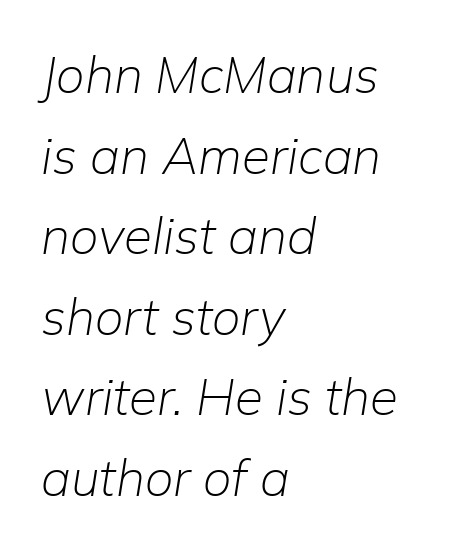
The image shows 51 px light type, italic (leaning right); set left-aligned, normal line spacing (1.58x), normal letter spacing, not underlined; low stroke contrast and a medium x-height.
